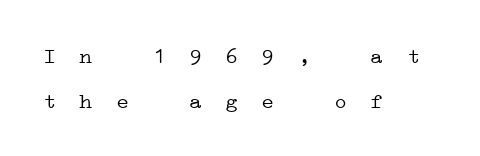
Q: Is the text bold? A: No.
Q: Is the text underlined? A: No.
Q: How is the paragraph aligned? A: Left-aligned.
Q: Is the spacing between letters normal or unusually wide? A: Unusually wide.
Q: Is the spacing between lines tight, normal or loose? A: Loose.
